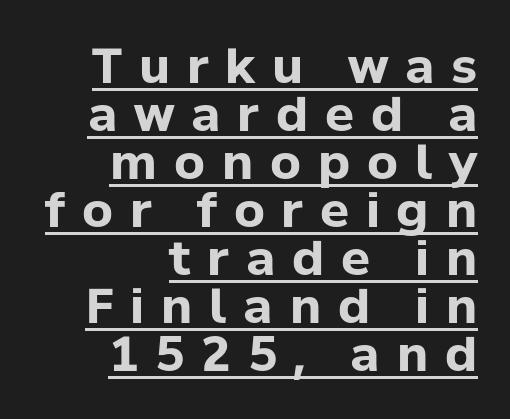
{"serif": "no", "italic": "no", "bold": "yes", "weight": "bold", "width": "normal", "stroke_contrast": "low", "x_height": "medium", "monospaced": "no", "underline": "yes", "align": "right", "line_spacing": "tight", "line_spacing_ratio": 1.0, "letter_spacing": "wide", "letter_spacing_em": 0.35, "glyph_px": 48}
